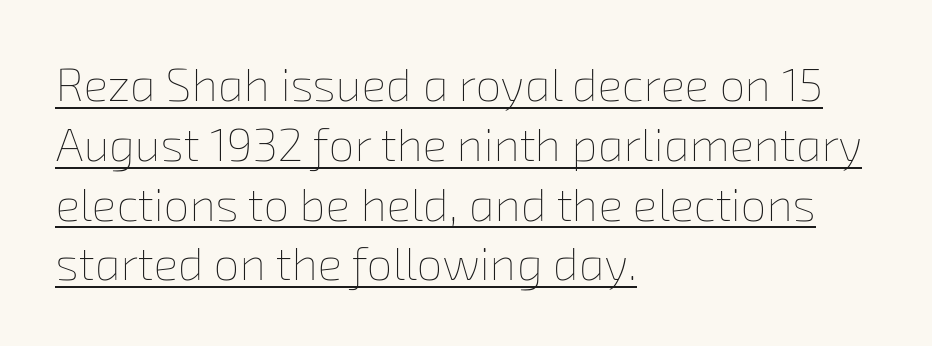
Q: Is the text bold? A: No.
Q: Is the text underlined? A: Yes.
Q: How is the paragraph aligned? A: Left-aligned.
Q: Is the spacing between letters normal or unusually wide? A: Normal.
Q: Is the spacing between lines tight, normal or loose? A: Normal.
Q: Width (condensed, normal, or wide)? A: Normal.
Q: Stroke contrast? A: Low.
Q: x-height? A: Medium.
Q: Monospaced? A: No.
